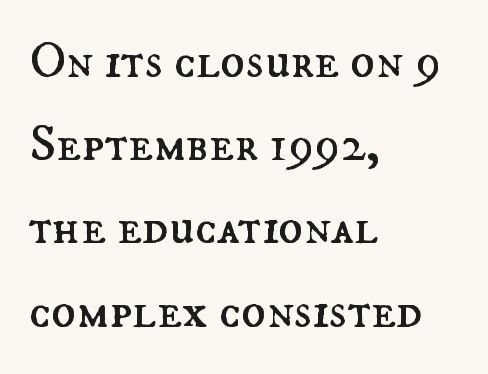
Q: Is the text bold? A: No.
Q: Is the text italic (slanted)? A: No, it is upright.
Q: Is the text underlined? A: No.
Q: How is the paragraph aligned? A: Left-aligned.
Q: Is the spacing between letters normal or unusually wide? A: Normal.
Q: Is the spacing between lines tight, normal or loose? A: Normal.
Q: Width (condensed, normal, or wide)? A: Normal.
Q: Stroke contrast? A: Medium.
Q: x-height? A: Small.
Q: Monospaced? A: No.
